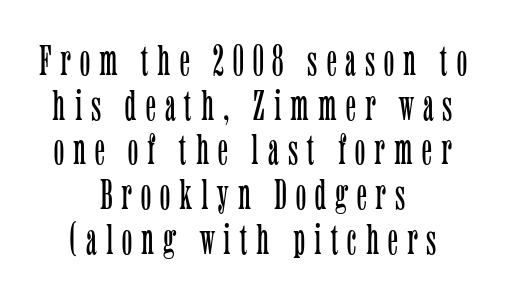
The image shows 43 px light, condensed serif type, upright; set centered, tight line spacing (1.04x), unusually wide letter spacing (+0.21 em), not underlined; low stroke contrast and a medium x-height.
